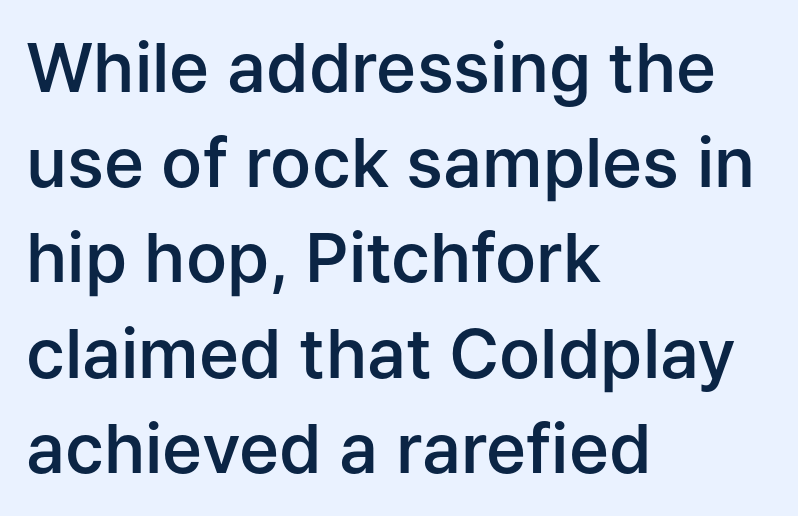
This rendering uses left alignment, leaving the right contour irregular. The typesetting leans somewhat heavy: a semibold. Letterform terminals end flat and unadorned throughout the passage. Every character sits straight up, as roman type does. What stands out about the letter spacing? Nothing — it is the standard amount. This sample has the flowing, uneven cadence of proportional lettering.
